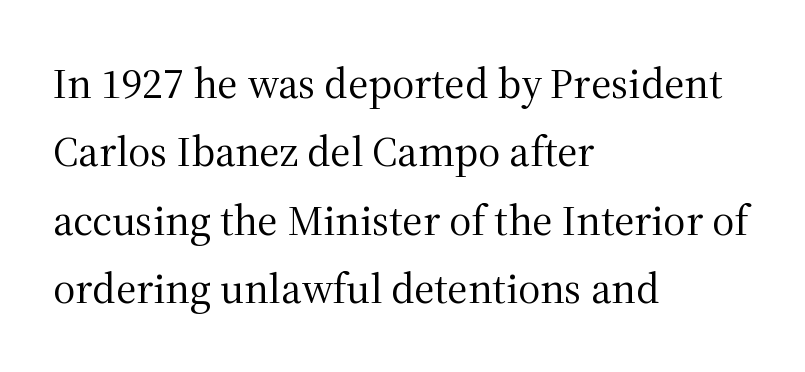
Q: Is the text bold? A: No.
Q: Is the text italic (slanted)? A: No, it is upright.
Q: Is the typeface a serif or a sans-serif typeface? A: Serif.
Q: Is the text underlined? A: No.
Q: How is the paragraph aligned? A: Left-aligned.
Q: Is the spacing between letters normal or unusually wide? A: Normal.
Q: Is the spacing between lines tight, normal or loose? A: Normal.
Q: Width (condensed, normal, or wide)? A: Normal.
Q: Stroke contrast? A: Medium.
Q: x-height? A: Medium.
Q: Monospaced? A: No.
